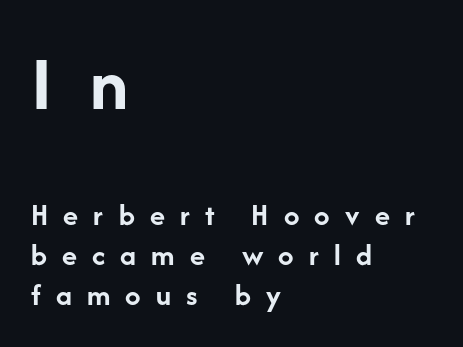
{"serif": "no", "italic": "no", "bold": "yes", "weight": "semibold", "width": "normal", "stroke_contrast": "low", "x_height": "medium", "monospaced": "no", "underline": "no", "align": "left", "line_spacing": "normal", "line_spacing_ratio": 1.29, "letter_spacing": "wide", "letter_spacing_em": 0.49, "larger_block": "first", "size_ratio": 2.52, "glyph_px": 78}
